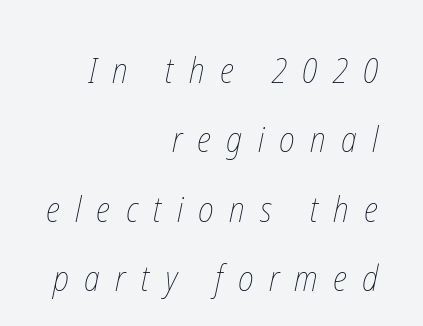
In CSS terms this would be text-align: right. Honestly, there is no underline to notice here at all. The line texture is sparse and dotted thanks to wide tracking. If you measured baseline to baseline, you'd find a long distance. Heft: none added — not bold. Varying glyph widths throughout — classic text-font behaviour.
